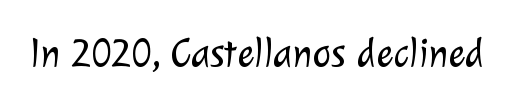
{"serif": "no", "bold": "no", "weight": "light", "width": "normal", "stroke_contrast": "low", "x_height": "medium", "monospaced": "no", "underline": "no", "letter_spacing": "normal", "letter_spacing_em": 0.0, "glyph_px": 40}
